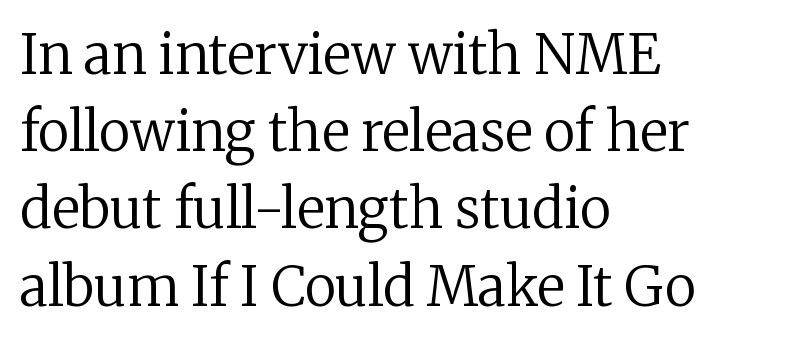
Every row of glyphs begins at an identical x-position on the left. This rendering features lettering with no underline. The letters advance in unequal steps, a hallmark of proportional type. Tracking here is standard; glyphs follow each other at the usual distance.
